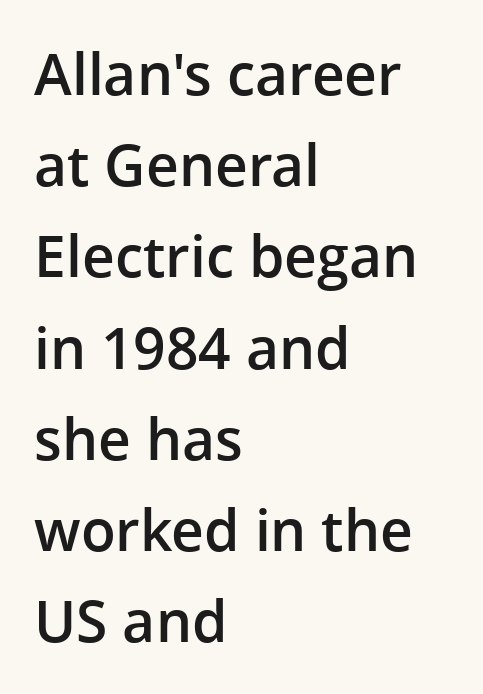
I'd call this a sans setting — the letters go barefoot. Caption: multi-line text, flush left, ragged right. Type without underlining. The horizontal fit of the characters is conventional and even.
